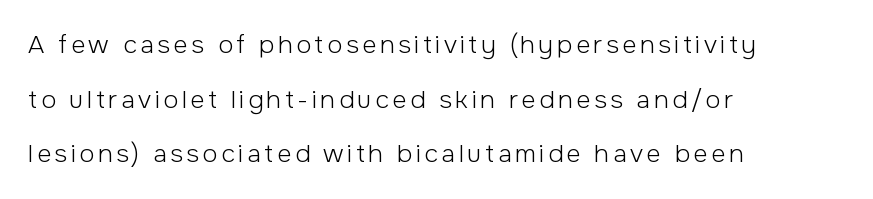
{"italic": "no", "bold": "no", "underline": "no", "align": "left", "line_spacing": "loose", "line_spacing_ratio": 2.19, "glyph_px": 25}
